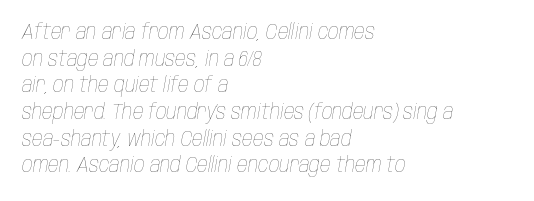
The image shows 21 px text type, italic (leaning right); set left-aligned, normal line spacing (1.27x), normal letter spacing, not underlined.
